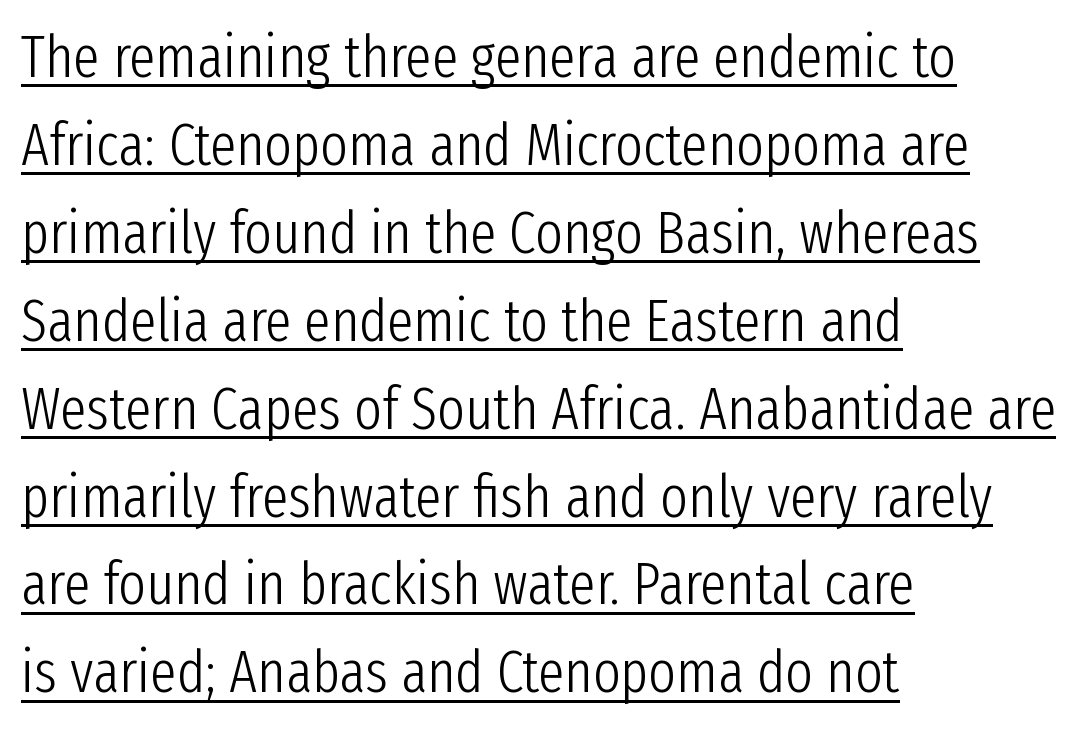
Leading: standard. Caption: multi-line text, flush left, ragged right. Heft: none added — not bold. Check the space under the baseline: a stroke is drawn there. The type family on display is of the sans-serif kind. Here the designer chose a conventional face with non-uniform glyph widths.
